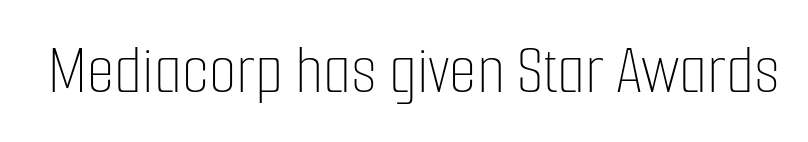
No extra tracking has been applied to these lines. This rendering features lettering with no underline. Compared with a typical body face, this is equally light or lighter still. The passage shown is typed in a proportional face where columns would drift.
